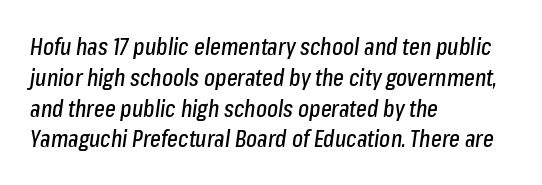
The image shows 23 px text type, italic (leaning right); set left-aligned, normal line spacing (1.34x), normal letter spacing, not underlined.
